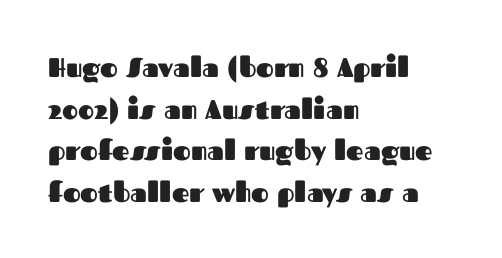
{"italic": "no", "bold": "yes", "underline": "no", "align": "left", "line_spacing": "normal", "line_spacing_ratio": 1.54, "letter_spacing": "normal", "letter_spacing_em": 0.0, "glyph_px": 27}
